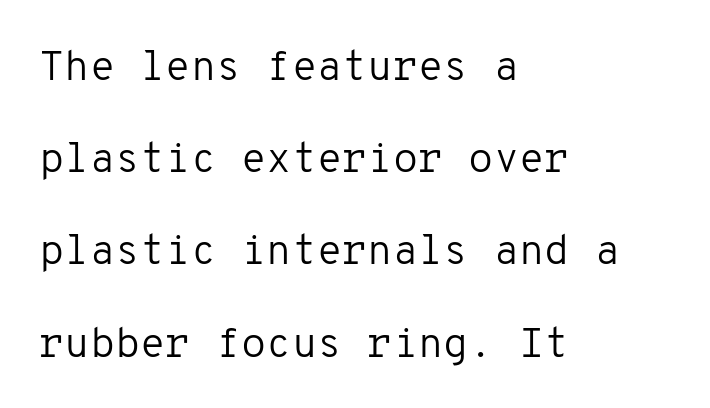
The image shows 41 px regular-weight sans-serif type, upright, monospaced; set left-aligned, loose line spacing (2.25x), normal letter spacing, not underlined; low stroke contrast and a medium x-height.
